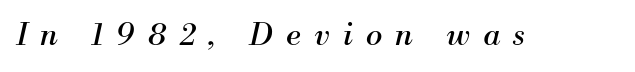
Q: Is the text bold? A: No.
Q: Is the text italic (slanted)? A: Yes, it leans right by about 13 degrees.
Q: Is the typeface a serif or a sans-serif typeface? A: Serif.
Q: Is the text underlined? A: No.
Q: Is the spacing between letters normal or unusually wide? A: Unusually wide.
Q: Width (condensed, normal, or wide)? A: Normal.
Q: Stroke contrast? A: Medium.
Q: x-height? A: Small.
Q: Monospaced? A: No.
